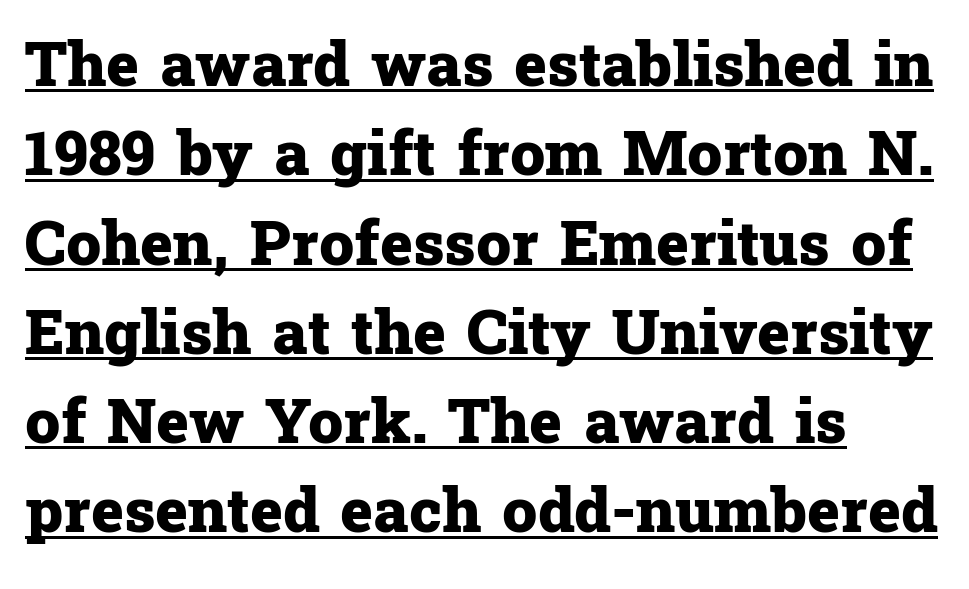
Q: Is the text bold? A: Yes.
Q: Is the text italic (slanted)? A: No, it is upright.
Q: Is the typeface a serif or a sans-serif typeface? A: Serif.
Q: Is the text underlined? A: Yes.
Q: How is the paragraph aligned? A: Left-aligned.
Q: Is the spacing between letters normal or unusually wide? A: Normal.
Q: Is the spacing between lines tight, normal or loose? A: Normal.
Q: Width (condensed, normal, or wide)? A: Normal.
Q: Stroke contrast? A: Low.
Q: x-height? A: Medium.
Q: Monospaced? A: No.
